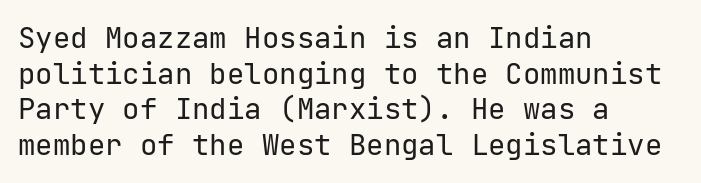
The strokes carry an ordinary text weight at most. The specimen reads as upright at a glance. No word sits above an underline. Reading down the block, your eye returns to a fixed left position each line. Compared with typical body copy, the letter spacing here is the same.
